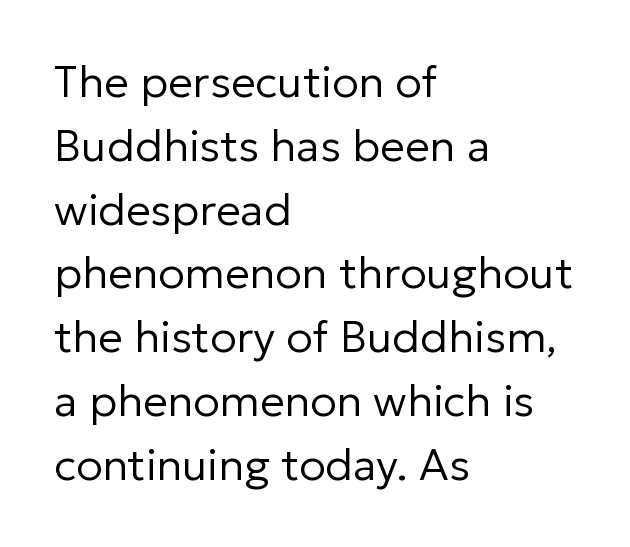
The image shows 44 px regular-weight sans-serif type, upright; set left-aligned, normal line spacing (1.45x), normal letter spacing, not underlined; low stroke contrast and a medium x-height.
